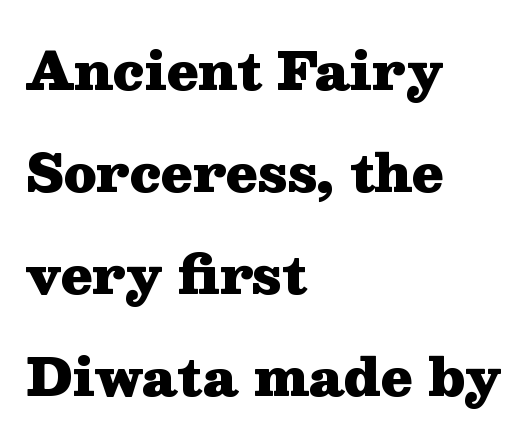
Q: Is the text bold? A: Yes.
Q: Is the text italic (slanted)? A: No, it is upright.
Q: Is the typeface a serif or a sans-serif typeface? A: Serif.
Q: Is the text underlined? A: No.
Q: How is the paragraph aligned? A: Left-aligned.
Q: Is the spacing between letters normal or unusually wide? A: Normal.
Q: Is the spacing between lines tight, normal or loose? A: Loose.
Q: Width (condensed, normal, or wide)? A: Wide.
Q: Stroke contrast? A: Medium.
Q: x-height? A: Medium.
Q: Monospaced? A: No.
